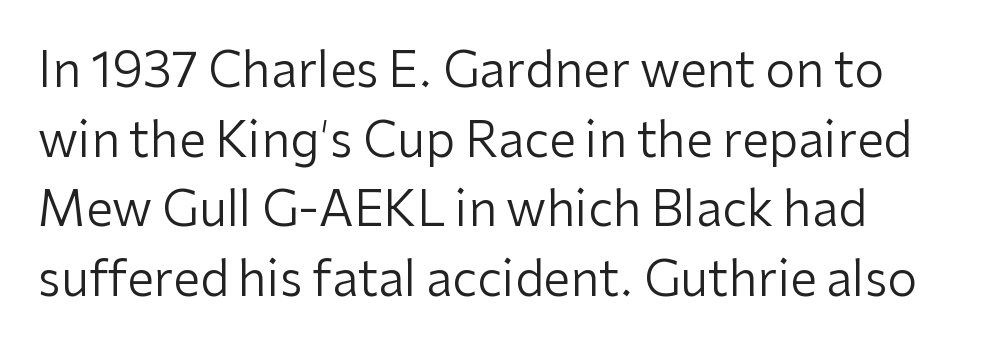
I'd call this a sans setting — the letters go barefoot. Only glyphs here, with clear space below each row. The typography opts for an upright posture over an oblique one. Compared with typical paragraphs, the rows here are spaced about the same. No letter is thick-stroked: the sample isn't bold. Proportional: the letters do not fall into vertical columns.
